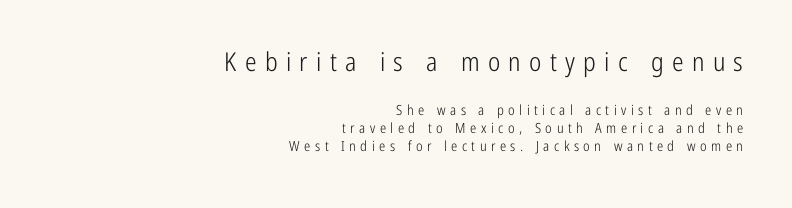
Vertically, the passage feels balanced, rows spaced as you'd expect. Ink coverage per letter is moderate at most. The lettering holds an erect, upright posture throughout. Each line ends at the same right margin while the left side varies. The area under the type is left untouched.
